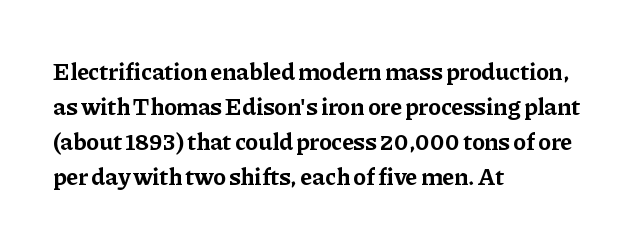
A classic flush-left, rag-right setting is used for this passage. The strokes are fattened all the way to bold. Plain, unruled lines of type. Tracking value appears to be zero — textbook default spacing.
